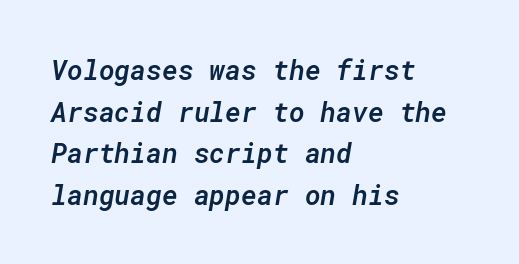
Q: Is the text bold? A: Semi-bold.
Q: Is the text italic (slanted)? A: Yes, it leans right by about 10 degrees.
Q: Is the text underlined? A: No.
Q: How is the paragraph aligned? A: Left-aligned.
Q: Is the spacing between letters normal or unusually wide? A: Normal.
Q: Is the spacing between lines tight, normal or loose? A: Normal.
